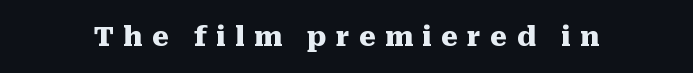
Q: Is the text bold? A: Yes.
Q: Is the text italic (slanted)? A: No, it is upright.
Q: Is the text underlined? A: No.
Q: Is the spacing between letters normal or unusually wide? A: Unusually wide.
